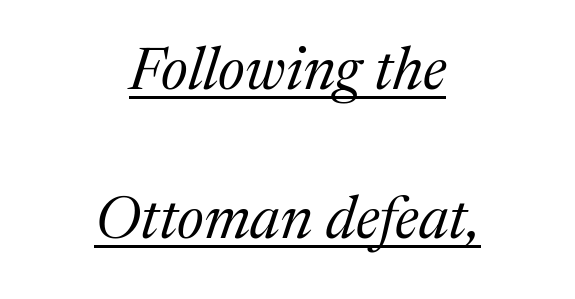
The image shows 60 px regular-weight serif type, italic (leaning right); set centered, loose line spacing (2.49x), normal letter spacing, underlined; medium stroke contrast and a medium x-height.
